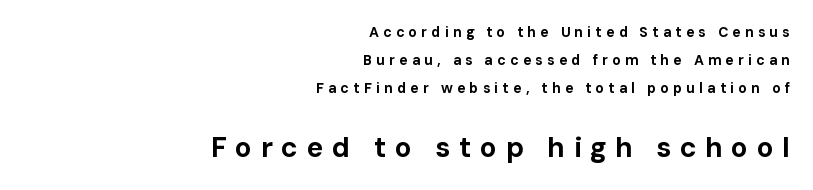
{"serif": "no", "italic": "no", "bold": "yes", "weight": "bold", "width": "normal", "stroke_contrast": "low", "x_height": "medium", "monospaced": "no", "underline": "no", "align": "right", "line_spacing": "loose", "line_spacing_ratio": 2.0, "letter_spacing": "wide", "letter_spacing_em": 0.3, "larger_block": "second", "size_ratio": 2.0, "glyph_px": 28}
